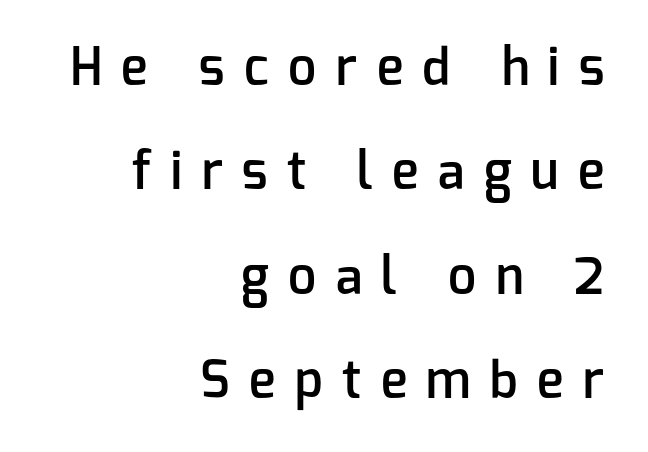
The typesetting leans somewhat heavy: a semibold. The letters carry no serifs — their stems end cleanly without finishing strokes. Quick note: underline off. This rendering widens character spacing well past its baseline value. Reading down the block, your eye finds every line finishing at a fixed right position.
